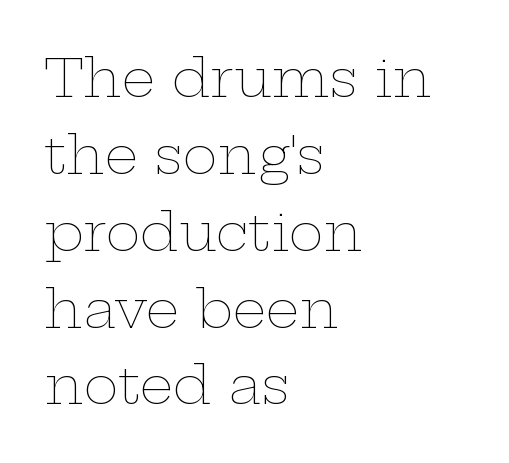
Does extra space separate the letters? No, they use regular spacing. The axis of the letterforms is exactly vertical. Students, observe: this is what conventionally led text looks like. Note the varied advance widths — an 'i' is clearly narrower than an 'm'. Horizontal alignment here is leftward, the default for most running prose. Underline: absent.
